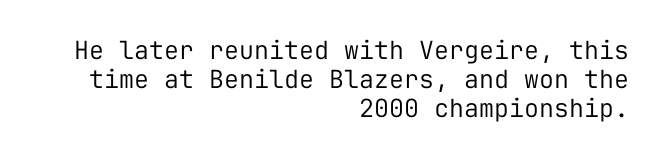
The image shows 25 px text type, upright; set right-aligned, line spacing 1.17x, normal letter spacing, not underlined.
